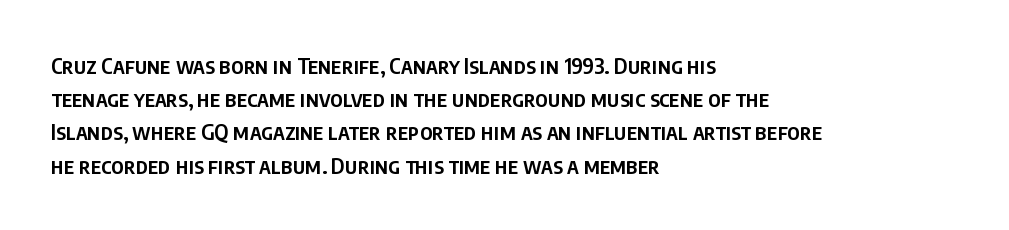
Q: Is the text bold? A: Semi-bold.
Q: Is the text italic (slanted)? A: No, it is upright.
Q: Is the text underlined? A: No.
Q: How is the paragraph aligned? A: Left-aligned.
Q: Is the spacing between letters normal or unusually wide? A: Normal.
Q: Is the spacing between lines tight, normal or loose? A: Normal.
